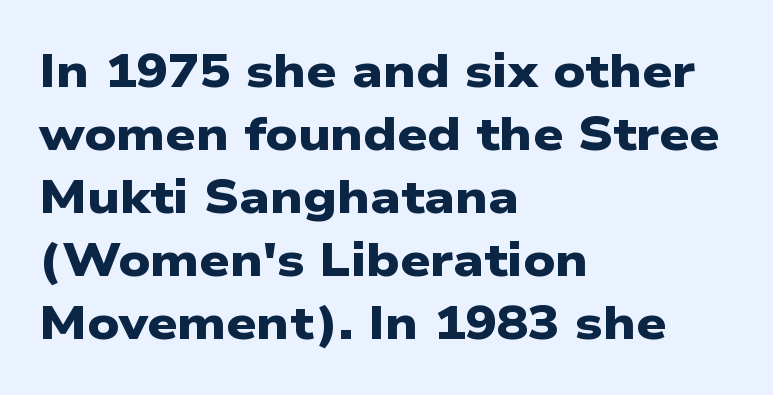
Q: Is the text bold? A: Yes.
Q: Is the typeface a serif or a sans-serif typeface? A: Sans-serif.
Q: Is the text underlined? A: No.
Q: How is the paragraph aligned? A: Left-aligned.
Q: Is the spacing between letters normal or unusually wide? A: Normal.
Q: Is the spacing between lines tight, normal or loose? A: Normal.
Q: Width (condensed, normal, or wide)? A: Wide.
Q: Stroke contrast? A: Low.
Q: x-height? A: Medium.
Q: Monospaced? A: No.
